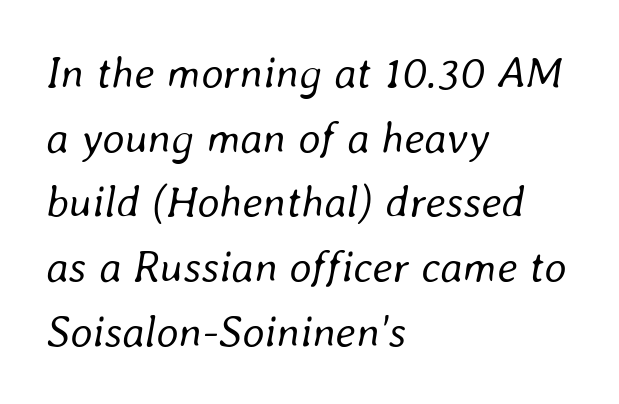
Q: Is the text bold? A: No.
Q: Is the text italic (slanted)? A: Yes, it leans right by about 8 degrees.
Q: Is the text underlined? A: No.
Q: How is the paragraph aligned? A: Left-aligned.
Q: Is the spacing between letters normal or unusually wide? A: Normal.
Q: Is the spacing between lines tight, normal or loose? A: Normal.
Q: Width (condensed, normal, or wide)? A: Normal.
Q: Stroke contrast? A: Low.
Q: x-height? A: Medium.
Q: Monospaced? A: No.
